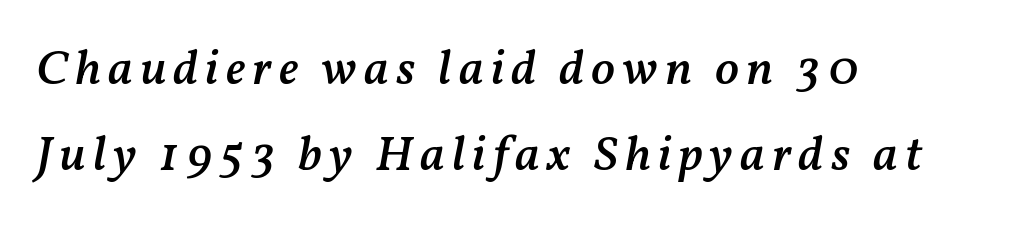
The image shows 50 px semibold type, italic (leaning right); set left-aligned, line spacing 1.73x, not underlined; medium stroke contrast and a medium x-height.
